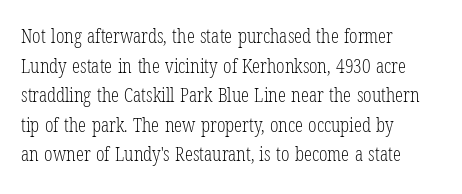
The image shows 20 px text type, upright; set left-aligned, normal line spacing (1.48x), normal letter spacing, not underlined.
